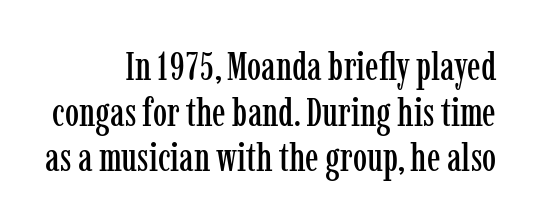
The image shows 40 px condensed serif type, upright; set tight line spacing (1.14x), normal letter spacing, not underlined; low stroke contrast and a medium x-height.
